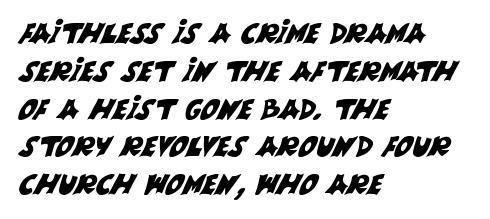
Vertical spacing — default. The passage shown is not underscored anywhere. Proportional: the letters do not fall into vertical columns. The letters sit at their default tracking, neither squeezed nor spread.
